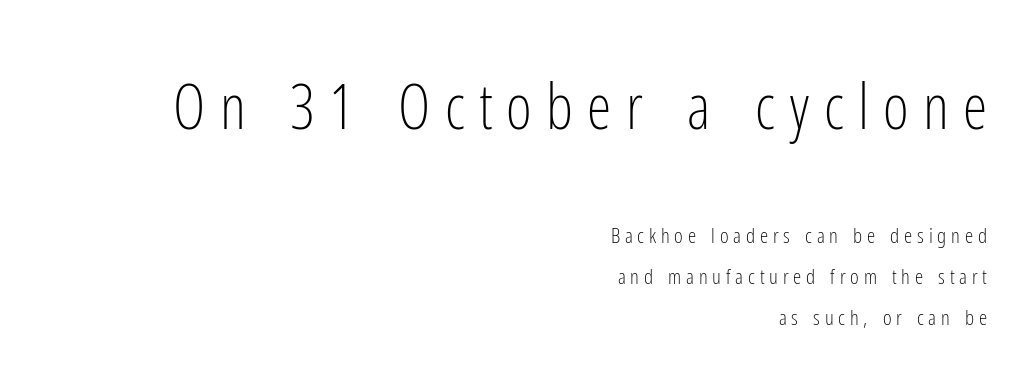
The image shows 62 px light, condensed sans-serif type, upright; set right-aligned, loose line spacing (1.96x), unusually wide letter spacing (+0.23 em), not underlined; the first (top) block is 2.95x larger; low stroke contrast and a medium x-height.
